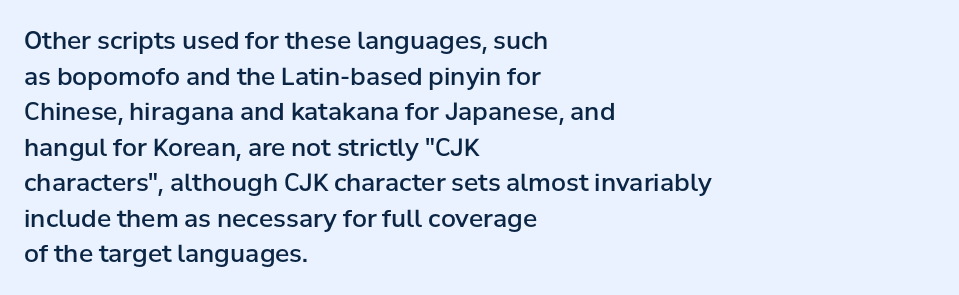
The image shows 24 px text type, upright; set left-aligned, normal line spacing (1.48x), normal letter spacing, not underlined.
